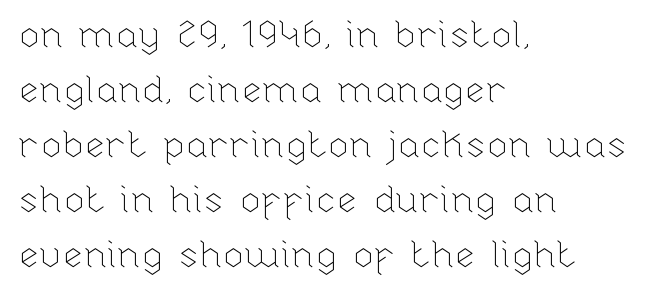
{"italic": "no", "bold": "no", "weight": "thin", "width": "normal", "stroke_contrast": "low", "x_height": "medium", "monospaced": "no", "underline": "no", "align": "left", "line_spacing": "normal", "line_spacing_ratio": 1.45, "letter_spacing": "normal", "letter_spacing_em": 0.0, "glyph_px": 38}
